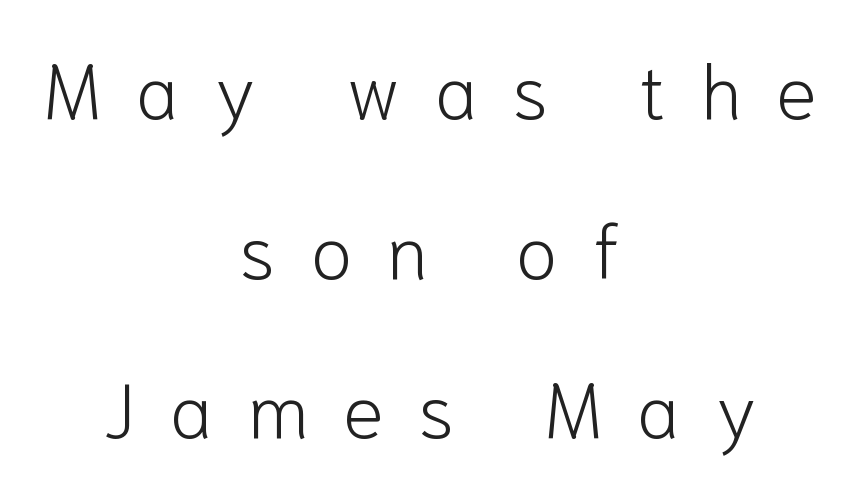
{"serif": "no", "italic": "no", "bold": "no", "weight": "light", "width": "normal", "stroke_contrast": "low", "x_height": "medium", "monospaced": "no", "underline": "no", "align": "center", "line_spacing": "loose", "line_spacing_ratio": 2.1, "letter_spacing": "wide", "letter_spacing_em": 0.46, "glyph_px": 76}
